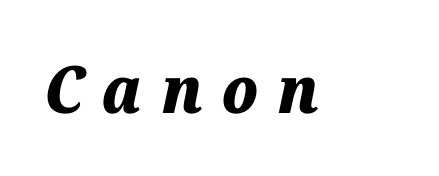
Q: Is the text bold? A: Yes.
Q: Is the text italic (slanted)? A: Yes, it leans right by about 12 degrees.
Q: Is the text underlined? A: No.
Q: Is the spacing between letters normal or unusually wide? A: Unusually wide.
Q: Width (condensed, normal, or wide)? A: Normal.
Q: Stroke contrast? A: Medium.
Q: x-height? A: Medium.
Q: Monospaced? A: No.
